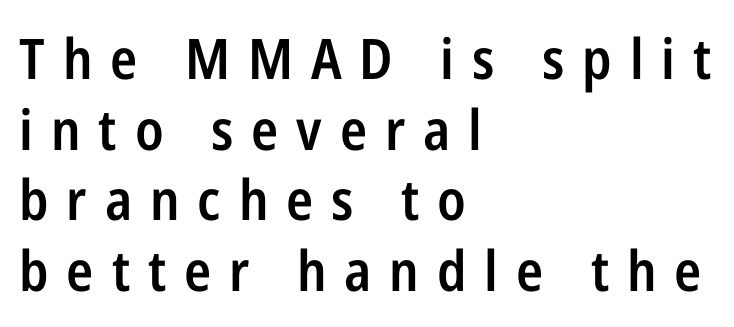
Q: Is the text bold? A: Semi-bold.
Q: Is the text italic (slanted)? A: No, it is upright.
Q: Is the typeface a serif or a sans-serif typeface? A: Sans-serif.
Q: Is the text underlined? A: No.
Q: How is the paragraph aligned? A: Left-aligned.
Q: Is the spacing between letters normal or unusually wide? A: Unusually wide.
Q: Is the spacing between lines tight, normal or loose? A: Normal.
Q: Width (condensed, normal, or wide)? A: Condensed.
Q: Stroke contrast? A: Low.
Q: x-height? A: Medium.
Q: Monospaced? A: No.
